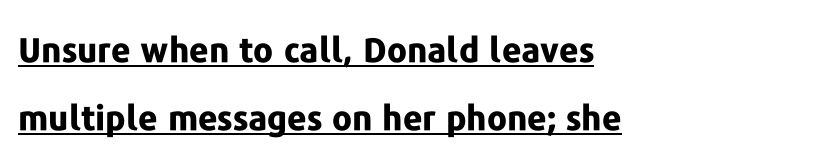
The image shows 34 px bold sans-serif type, upright; set left-aligned, loose line spacing (1.99x), normal letter spacing, underlined; low stroke contrast and a medium x-height.
